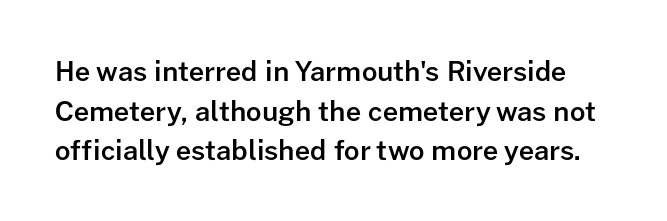
Summary of vertical rhythm: regular, with standard interline spacing. Notice how the stems are strictly vertical — no italics here. Letters rest on an invisible, unmarked baseline. Weight check: semibold — heavier than regular, not quite bold.
